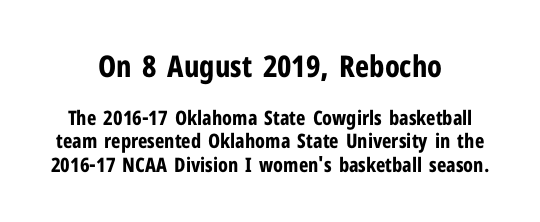
The image shows 30 px bold, condensed sans-serif type, upright; set centered, line spacing 1.17x, normal letter spacing, not underlined; the first (top) block is 1.5x larger; low stroke contrast and a medium x-height.
